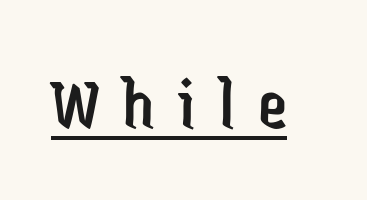
{"serif": "no", "italic": "no", "bold": "no", "weight": "regular", "width": "condensed", "stroke_contrast": "low", "x_height": "medium", "monospaced": "no", "underline": "yes", "letter_spacing": "wide", "letter_spacing_em": 0.31, "glyph_px": 74}
